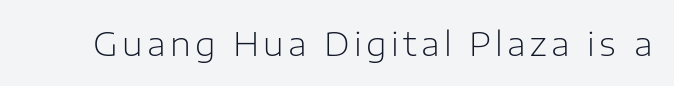
The image shows 33 px light sans-serif type, upright; set not underlined; low stroke contrast and a medium x-height.
